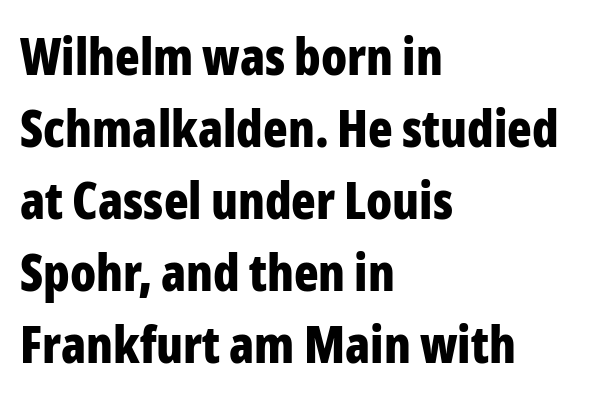
Q: Is the text bold? A: Yes.
Q: Is the text italic (slanted)? A: No, it is upright.
Q: Is the typeface a serif or a sans-serif typeface? A: Sans-serif.
Q: Is the text underlined? A: No.
Q: How is the paragraph aligned? A: Left-aligned.
Q: Is the spacing between letters normal or unusually wide? A: Normal.
Q: Is the spacing between lines tight, normal or loose? A: Normal.
Q: Width (condensed, normal, or wide)? A: Condensed.
Q: Stroke contrast? A: Low.
Q: x-height? A: Medium.
Q: Monospaced? A: No.
